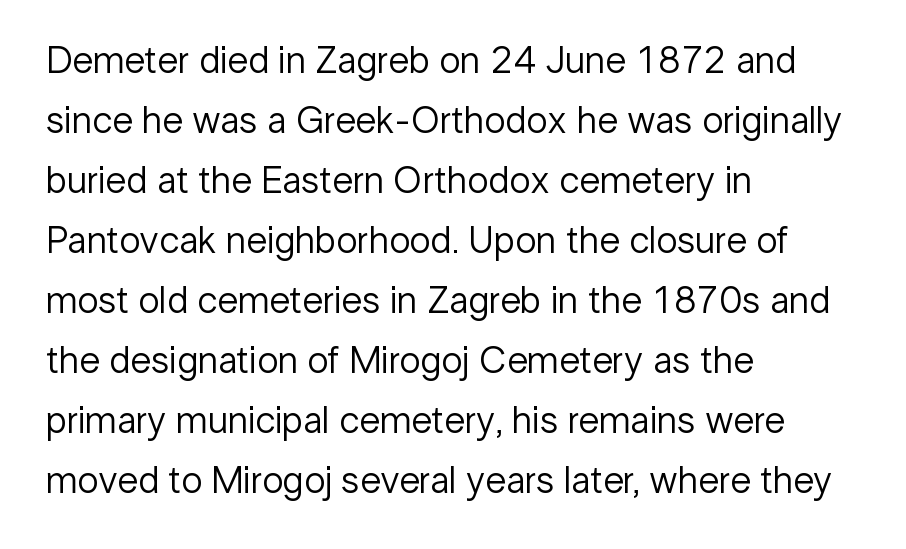
{"serif": "no", "italic": "no", "bold": "no", "weight": "regular", "width": "normal", "stroke_contrast": "low", "x_height": "medium", "monospaced": "no", "underline": "no", "align": "left", "line_spacing": "normal", "line_spacing_ratio": 1.58, "letter_spacing": "normal", "letter_spacing_em": 0.0, "glyph_px": 38}
